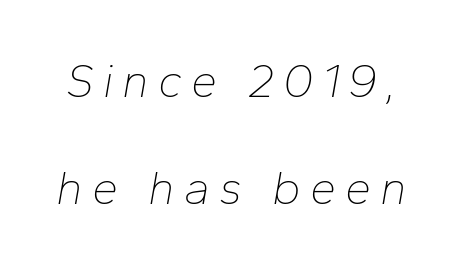
{"italic": "yes", "lean": "right", "slant_degrees": 10, "bold": "no", "weight": "thin", "width": "normal", "stroke_contrast": "low", "x_height": "medium", "monospaced": "no", "underline": "no", "line_spacing": "loose", "line_spacing_ratio": 2.27, "glyph_px": 47}
